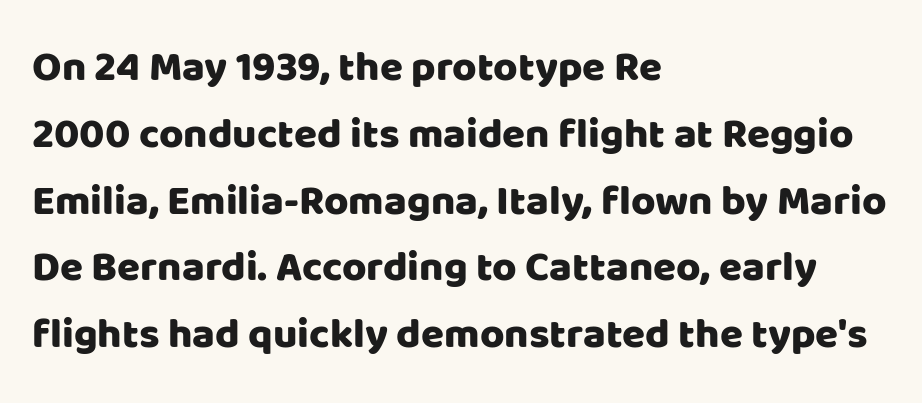
Nope, no serifs anywhere on these letters. Type without underlining. This sample has the flowing, uneven cadence of proportional lettering. Tall strokes in this sample are plumb rather than angled.
